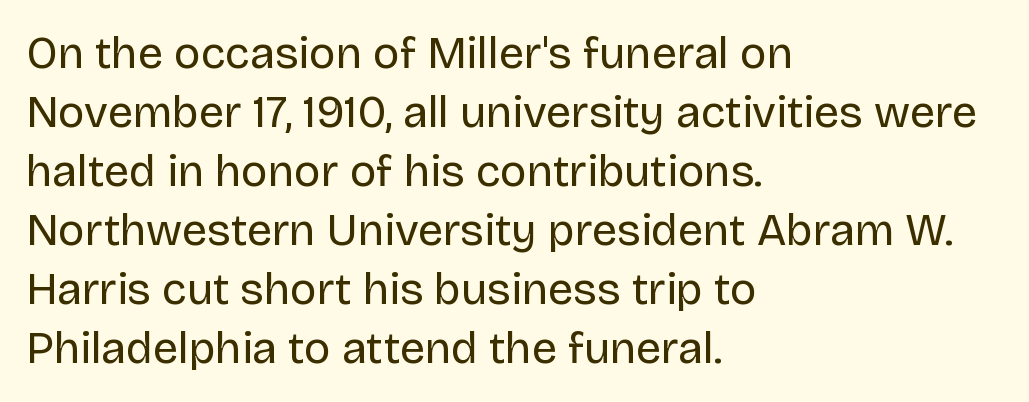
{"serif": "no", "italic": "no", "bold": "no", "weight": "regular", "width": "normal", "stroke_contrast": "low", "x_height": "large", "monospaced": "no", "underline": "no", "align": "left", "line_spacing": "normal", "line_spacing_ratio": 1.31, "letter_spacing": "normal", "letter_spacing_em": 0.0, "glyph_px": 45}
